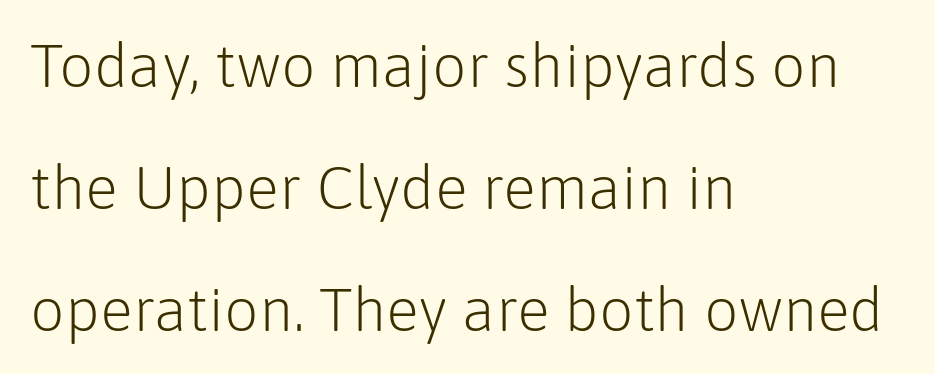
Italic? Not at all — the glyphs are vertical. A sans-serif font was chosen for this passage. In terms of letterspacing, this is plain default setting. Stem width sits at or under what a default text font uses. A typesetter would call this proportional, since set widths differ per character.
